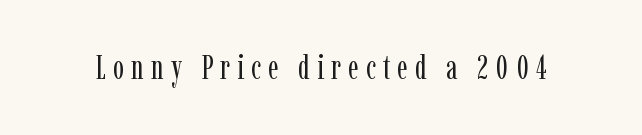
{"serif": "yes", "italic": "no", "bold": "no", "weight": "regular", "width": "condensed", "stroke_contrast": "low", "x_height": "medium", "monospaced": "no", "underline": "no", "letter_spacing": "wide", "letter_spacing_em": 0.22, "glyph_px": 33}
